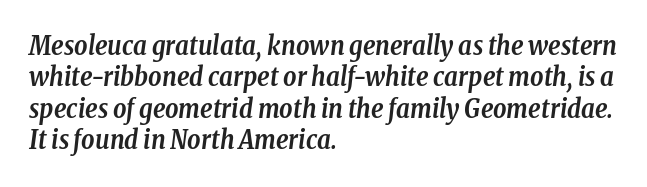
Glance below the letters and you will spot only blank space. The rendering applies a slant to the glyphs. Bold? Absolutely — the strokes are thick and heavy. Leftover space on each line is placed entirely after the last word.
